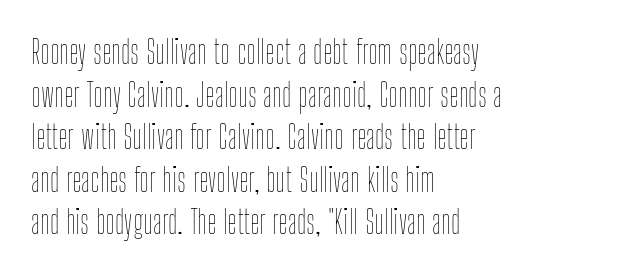
The image shows 33 px thin, condensed type, upright; set left-aligned, normal line spacing (1.29x), normal letter spacing, not underlined; low stroke contrast and a medium x-height.
